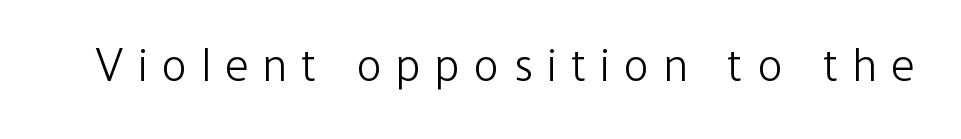
This is not heavy type; no bold has been used. Looks like regular typesetting: each glyph gets only the width it needs. Tracking value appears strongly positive — letters spread wide. Examine the stroke ends and you'll find no serifs. The glyphs are unaccompanied by any horizontal stroke below them.
